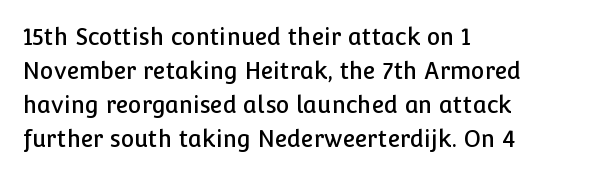
{"italic": "no", "underline": "no", "align": "left", "line_spacing": "normal", "line_spacing_ratio": 1.48, "letter_spacing": "normal", "letter_spacing_em": 0.0, "glyph_px": 23}
